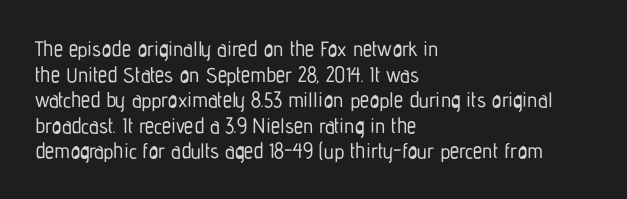
The image shows 21 px text type, upright; set left-aligned, line spacing 1.22x, normal letter spacing, not underlined.
